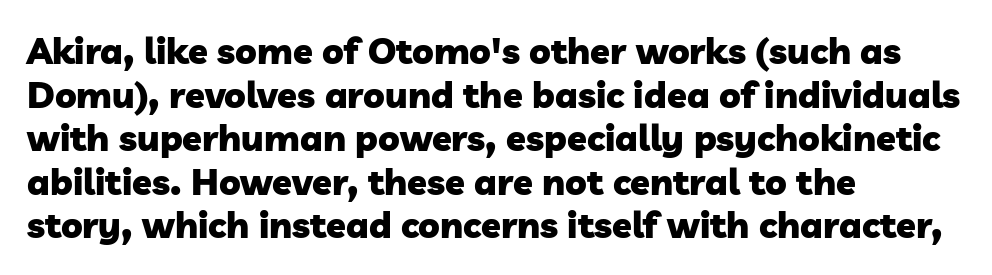
The image shows 36 px heavy sans-serif type; set left-aligned, line spacing 1.21x, normal letter spacing, not underlined; low stroke contrast and a medium x-height.
